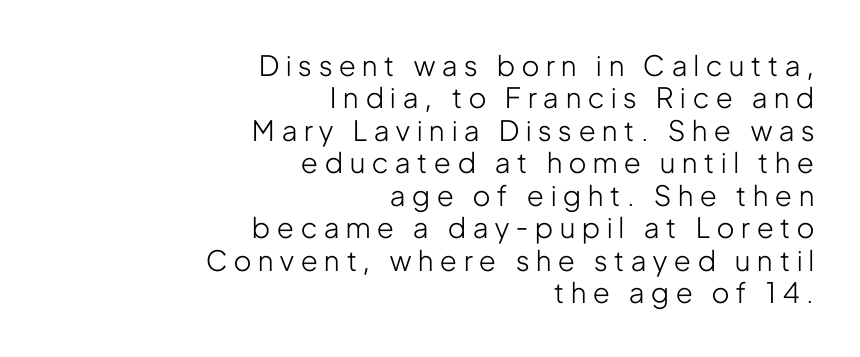
Q: Is the text bold? A: No.
Q: Is the text italic (slanted)? A: No, it is upright.
Q: Is the typeface a serif or a sans-serif typeface? A: Sans-serif.
Q: Is the text underlined? A: No.
Q: How is the paragraph aligned? A: Right-aligned.
Q: Is the spacing between letters normal or unusually wide? A: Unusually wide.
Q: Width (condensed, normal, or wide)? A: Condensed.
Q: Stroke contrast? A: Low.
Q: x-height? A: Medium.
Q: Monospaced? A: No.
